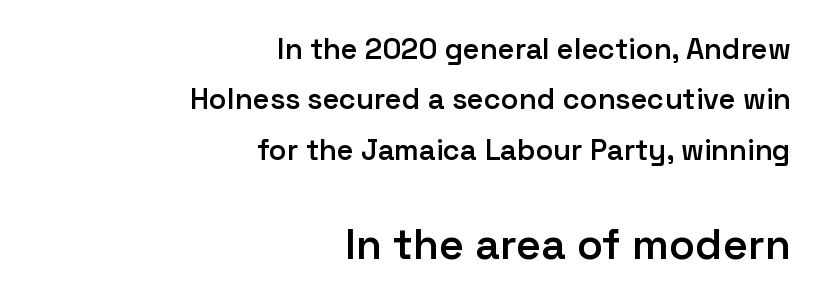
{"serif": "no", "italic": "no", "bold": "semi", "weight": "semibold", "width": "normal", "stroke_contrast": "low", "x_height": "medium", "monospaced": "no", "underline": "no", "align": "right", "line_spacing_ratio": 1.74, "letter_spacing": "normal", "letter_spacing_em": 0.0, "larger_block": "second", "size_ratio": 1.48, "glyph_px": 43}
